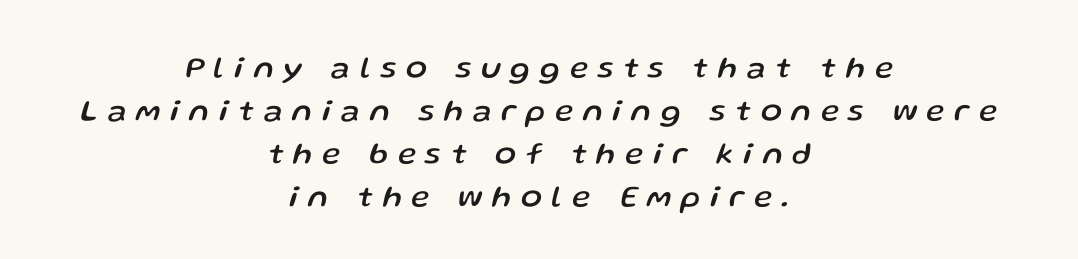
Q: Is the text italic (slanted)? A: Yes, it leans right by about 13 degrees.
Q: Is the text underlined? A: No.
Q: How is the paragraph aligned? A: Centered.
Q: Is the spacing between letters normal or unusually wide? A: Unusually wide.
Q: Is the spacing between lines tight, normal or loose? A: Normal.
Q: Width (condensed, normal, or wide)? A: Normal.
Q: Stroke contrast? A: Low.
Q: x-height? A: Medium.
Q: Monospaced? A: No.
